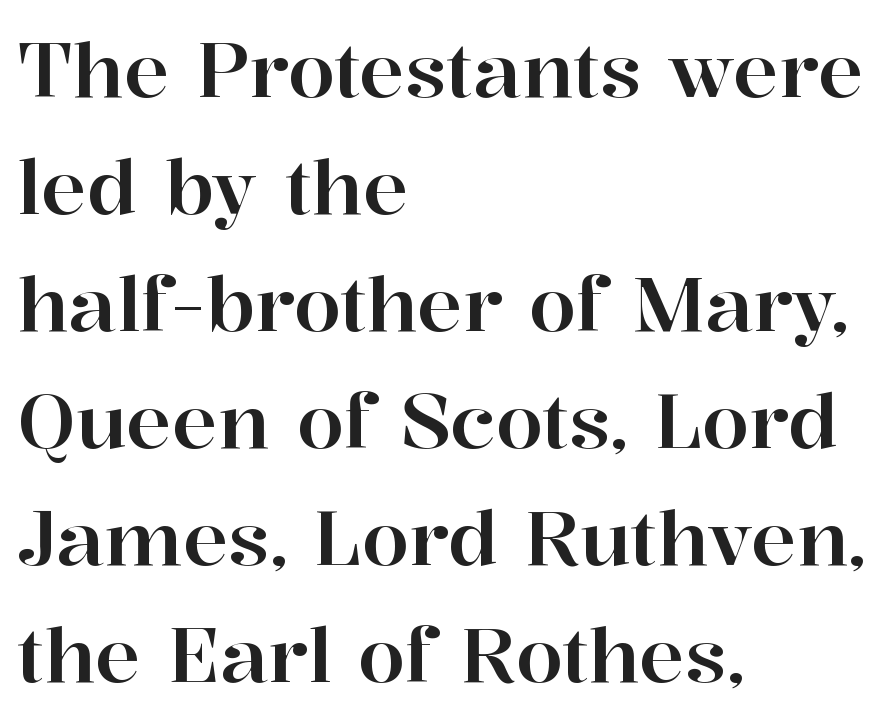
The characters display serif detailing at their extremities. A bare baseline throughout the passage. Compared with a centered layout, this one pins lines to the left instead. The typography opts for an upright posture over an oblique one. Here the designer chose a conventional face with non-uniform glyph widths. The designer left line spacing at the default.
